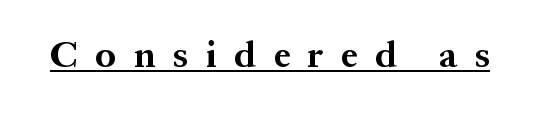
Q: Is the text bold? A: Yes.
Q: Is the text italic (slanted)? A: No, it is upright.
Q: Is the typeface a serif or a sans-serif typeface? A: Serif.
Q: Is the text underlined? A: Yes.
Q: Is the spacing between letters normal or unusually wide? A: Unusually wide.
Q: Width (condensed, normal, or wide)? A: Normal.
Q: Stroke contrast? A: Medium.
Q: x-height? A: Medium.
Q: Monospaced? A: No.
